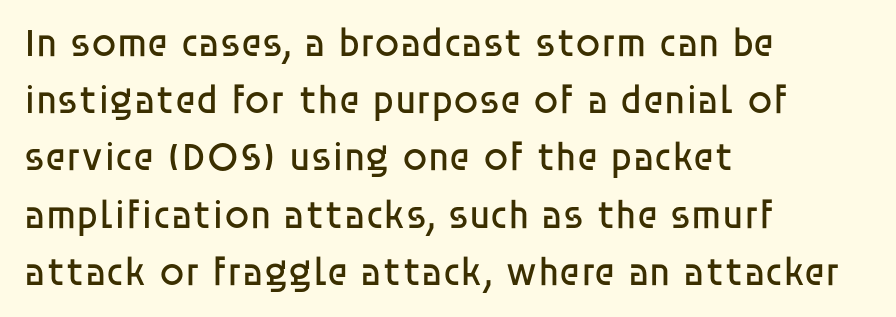
The image shows 40 px regular-weight sans-serif type, upright; set left-aligned, normal line spacing (1.43x), normal letter spacing, not underlined; low stroke contrast and a large x-height.
